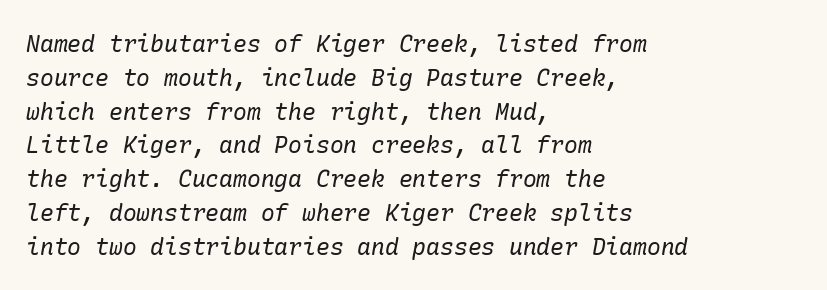
The image shows 23 px text type, italic (leaning right); set left-aligned, normal line spacing (1.47x), normal letter spacing, not underlined.
